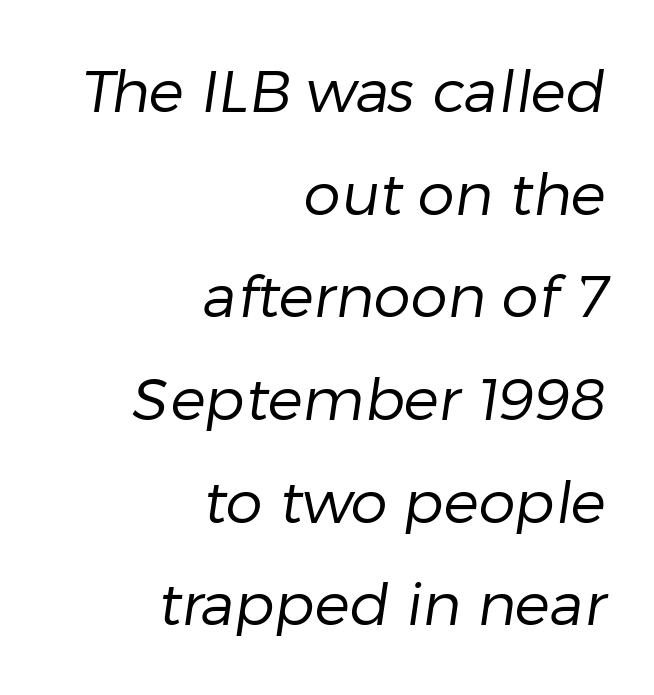
Check the space under the baseline: it is left empty. Font category for this specimen: sans-serif. Looks like regular typesetting: each glyph gets only the width it needs. All the whitespace from short lines collects on the left.
